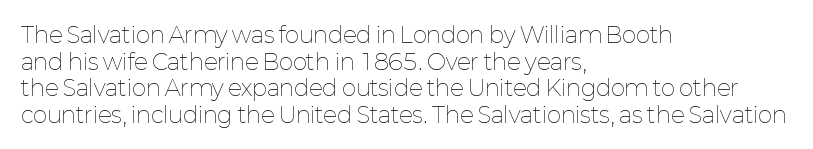
The image shows 22 px text type, upright; set left-aligned, line spacing 1.21x, normal letter spacing, not underlined.
